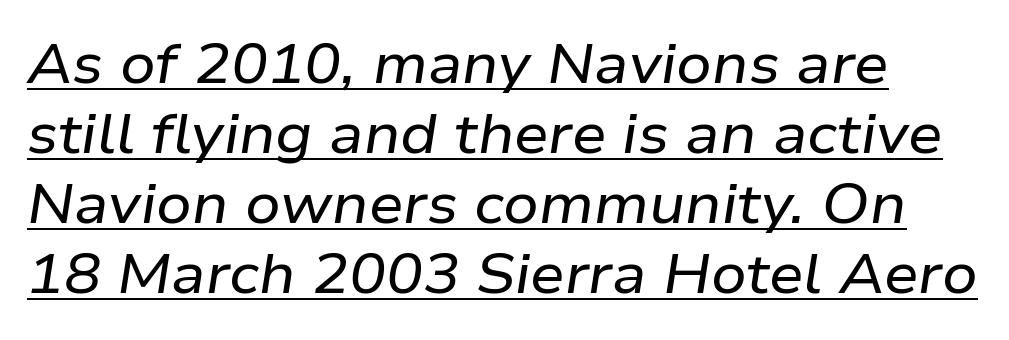
The image shows 55 px wide type, italic (leaning right); set normal line spacing (1.27x), normal letter spacing, underlined; low stroke contrast and a medium x-height.
